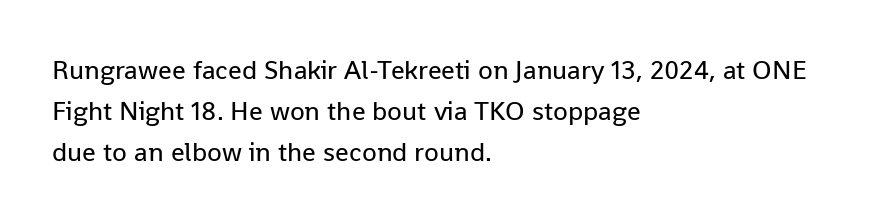
On a weight scale, this lands at 450 or below. The passage shown has conventional tracking throughout. A normal amount of white space separates one row of letters from the next. The rag falls on the right side of this text block.
